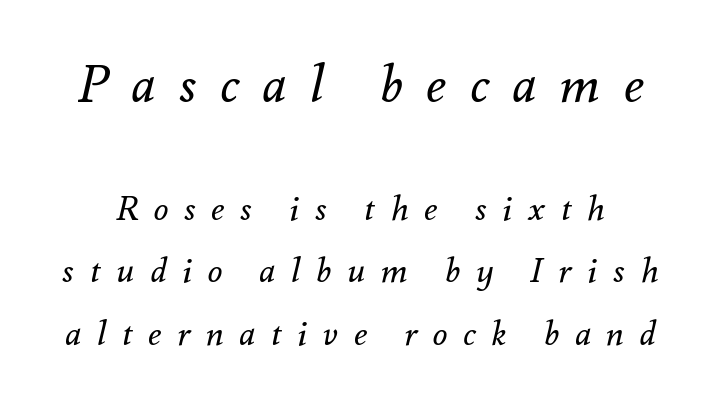
{"italic": "yes", "lean": "right", "slant_degrees": 12, "bold": "no", "weight": "regular", "width": "normal", "stroke_contrast": "medium", "x_height": "small", "monospaced": "no", "underline": "no", "line_spacing_ratio": 1.83, "letter_spacing": "wide", "letter_spacing_em": 0.46, "larger_block": "first", "size_ratio": 1.5, "glyph_px": 51}
